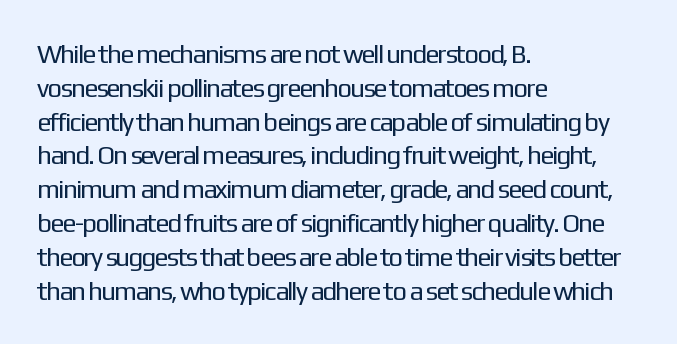
{"italic": "no", "bold": "no", "underline": "no", "align": "left", "line_spacing": "normal", "line_spacing_ratio": 1.3, "letter_spacing": "normal", "letter_spacing_em": 0.0, "glyph_px": 26}
